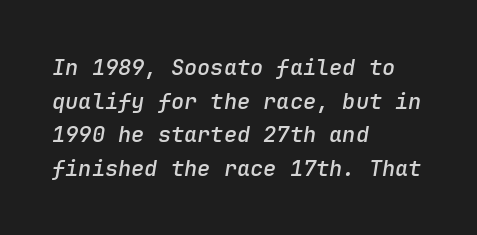
Look at the stroke-to-counter ratio: somewhat heavy, a semibold. These lines sit exactly where default settings would place them. The zone under the glyphs is completely vacant. Italic: yes, the glyphs are oblique. The passage is arranged the way most books set body copy — flush left. Words appear dense and cohesive because spacing is normal.
